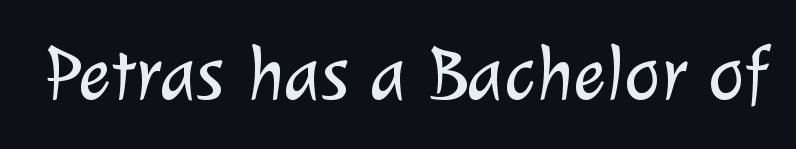
{"serif": "no", "bold": "no", "weight": "light", "width": "normal", "stroke_contrast": "low", "x_height": "medium", "monospaced": "no", "underline": "no", "letter_spacing": "normal", "letter_spacing_em": 0.0, "glyph_px": 77}
